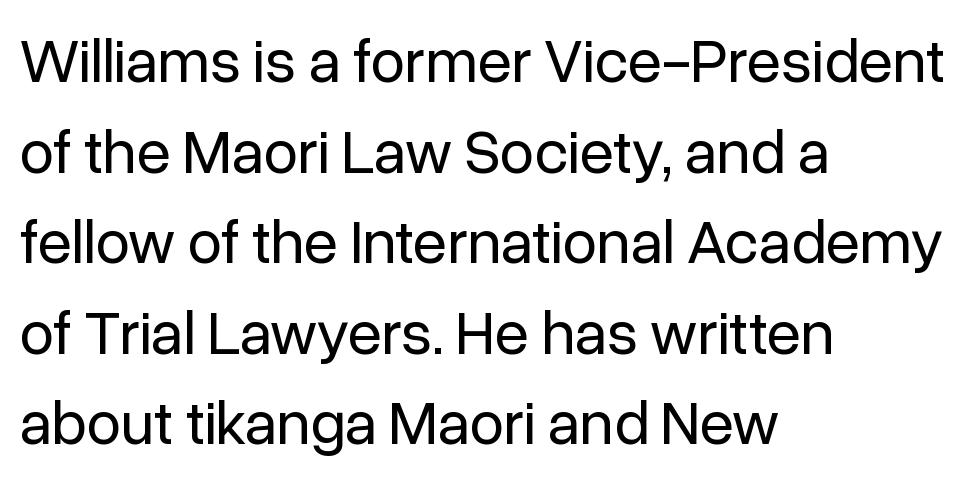
Q: Is the text bold? A: No.
Q: Is the text italic (slanted)? A: No, it is upright.
Q: Is the typeface a serif or a sans-serif typeface? A: Sans-serif.
Q: Is the text underlined? A: No.
Q: How is the paragraph aligned? A: Left-aligned.
Q: Is the spacing between letters normal or unusually wide? A: Normal.
Q: Is the spacing between lines tight, normal or loose? A: Normal.
Q: Width (condensed, normal, or wide)? A: Normal.
Q: Stroke contrast? A: Low.
Q: x-height? A: Medium.
Q: Monospaced? A: No.
